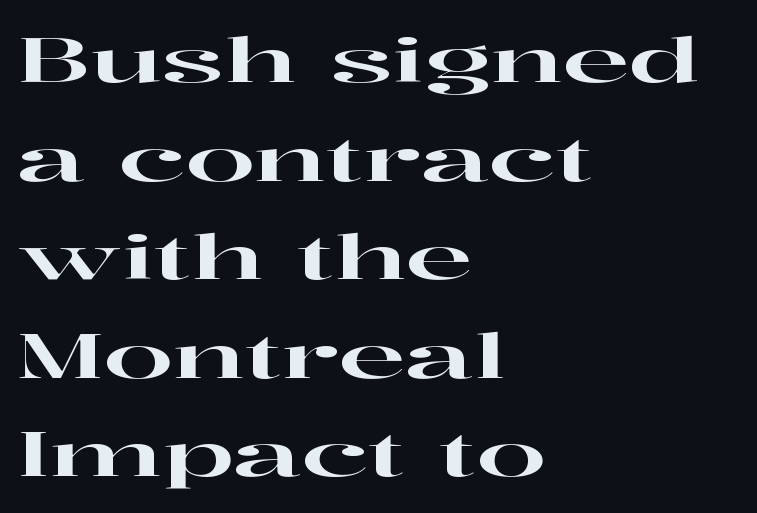
{"serif": "yes", "italic": "no", "width": "wide", "stroke_contrast": "high", "x_height": "medium", "monospaced": "no", "underline": "no", "align": "left", "line_spacing": "normal", "line_spacing_ratio": 1.59, "letter_spacing": "normal", "letter_spacing_em": 0.0, "glyph_px": 62}
